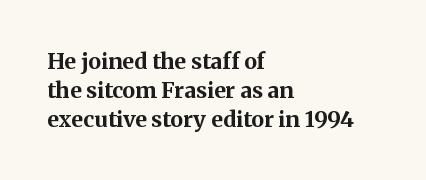
{"italic": "no", "bold": "yes", "underline": "no", "align": "left", "line_spacing": "normal", "line_spacing_ratio": 1.31, "letter_spacing": "normal", "letter_spacing_em": 0.0, "glyph_px": 22}
